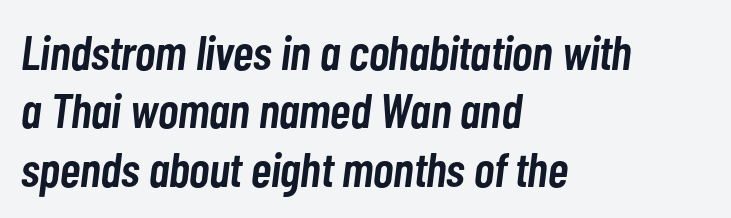
Q: Is the text bold? A: Semi-bold.
Q: Is the text italic (slanted)? A: Yes, it leans right by about 7 degrees.
Q: Is the text underlined? A: No.
Q: How is the paragraph aligned? A: Left-aligned.
Q: Is the spacing between letters normal or unusually wide? A: Normal.
Q: Width (condensed, normal, or wide)? A: Condensed.
Q: Stroke contrast? A: Low.
Q: x-height? A: Medium.
Q: Monospaced? A: No.
